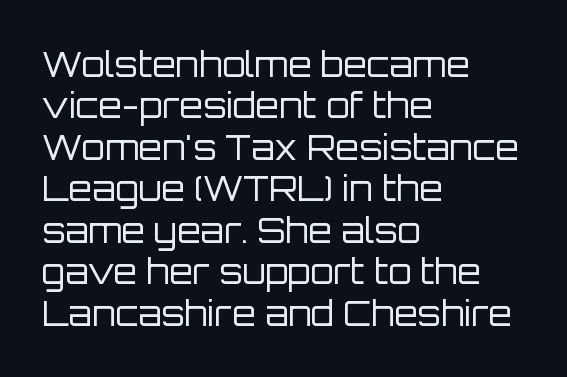
Caption: face not bold, strokes unweighted. Do the characters align in a grid? No, the font is proportional. Line beginnings align vertically; line endings do not. Typographically, this falls in the sans-serif category.
